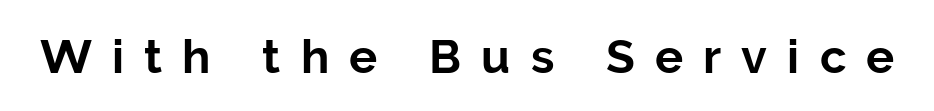
Q: Is the text italic (slanted)? A: No, it is upright.
Q: Is the typeface a serif or a sans-serif typeface? A: Sans-serif.
Q: Is the text underlined? A: No.
Q: Is the spacing between letters normal or unusually wide? A: Unusually wide.
Q: Width (condensed, normal, or wide)? A: Normal.
Q: Stroke contrast? A: Low.
Q: x-height? A: Medium.
Q: Monospaced? A: No.
